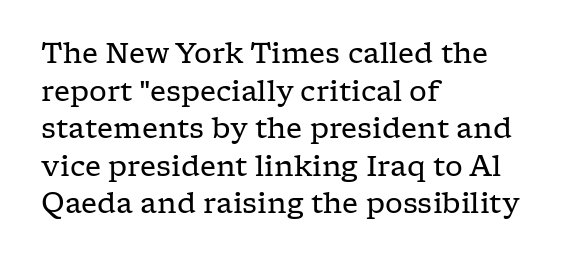
Q: Is the text bold? A: No.
Q: Is the text italic (slanted)? A: No, it is upright.
Q: Is the typeface a serif or a sans-serif typeface? A: Serif.
Q: Is the text underlined? A: No.
Q: How is the paragraph aligned? A: Left-aligned.
Q: Is the spacing between letters normal or unusually wide? A: Normal.
Q: Is the spacing between lines tight, normal or loose? A: Normal.
Q: Width (condensed, normal, or wide)? A: Wide.
Q: Stroke contrast? A: Low.
Q: x-height? A: Medium.
Q: Monospaced? A: No.
